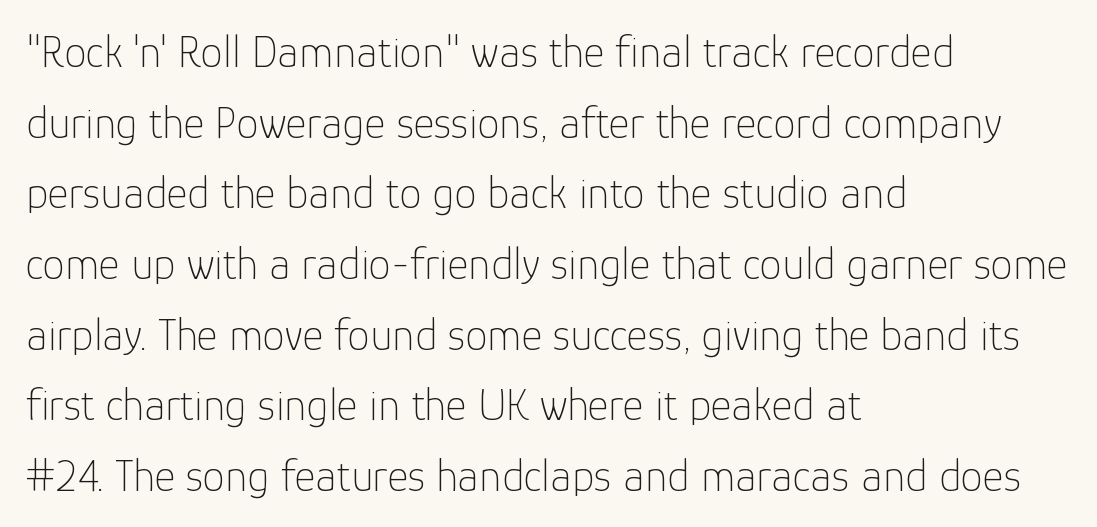
{"serif": "no", "italic": "no", "bold": "no", "weight": "thin", "width": "normal", "stroke_contrast": "low", "x_height": "medium", "monospaced": "no", "underline": "no", "align": "left", "line_spacing": "normal", "line_spacing_ratio": 1.57, "letter_spacing": "normal", "letter_spacing_em": 0.0, "glyph_px": 45}
